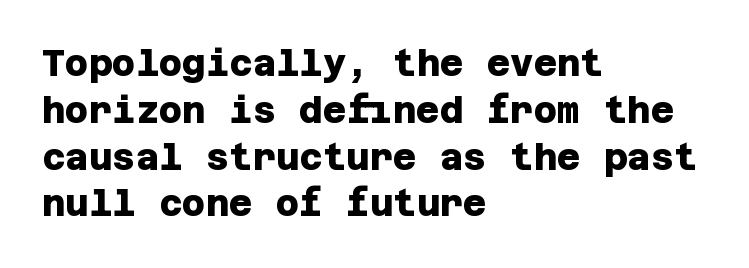
The image shows 36 px heavy sans-serif type; set left-aligned, normal line spacing (1.3x), normal letter spacing, not underlined; low stroke contrast and a large x-height.
